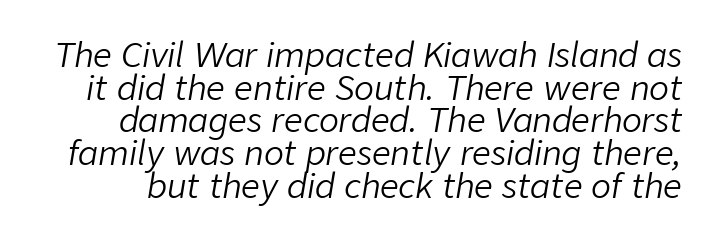
Q: Is the text bold? A: No.
Q: Is the text italic (slanted)? A: Yes, it leans right by about 9 degrees.
Q: Is the text underlined? A: No.
Q: Is the spacing between letters normal or unusually wide? A: Normal.
Q: Is the spacing between lines tight, normal or loose? A: Tight.
Q: Width (condensed, normal, or wide)? A: Normal.
Q: Stroke contrast? A: Low.
Q: x-height? A: Medium.
Q: Monospaced? A: No.
